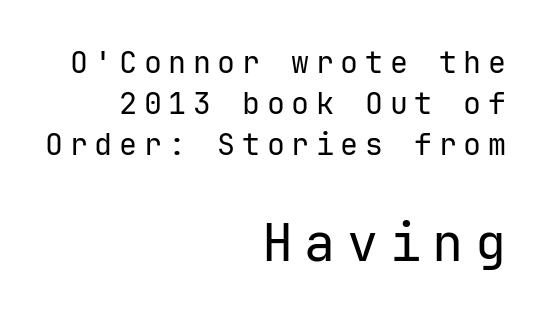
This is not heavy type; no bold has been used. Font category for this specimen: sans-serif. A roman cut, with each character standing at attention. Notice how the passage keeps a crisp vertical edge on the right only. Compared with typical paragraphs, the rows here are spaced about the same.
